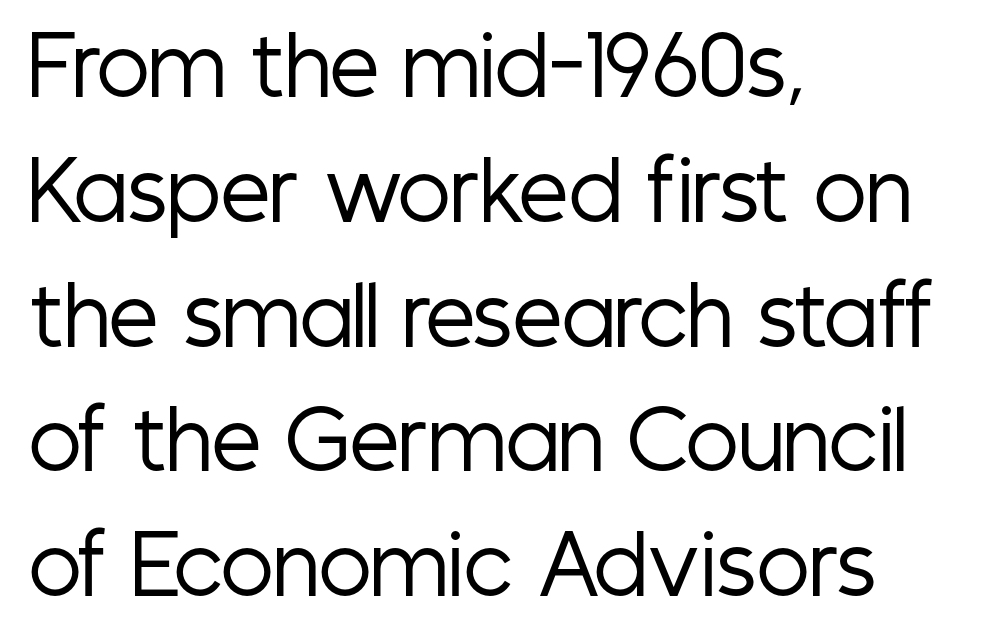
{"serif": "no", "italic": "no", "bold": "no", "weight": "regular", "width": "condensed", "stroke_contrast": "low", "x_height": "medium", "monospaced": "no", "underline": "no", "align": "left", "line_spacing": "normal", "line_spacing_ratio": 1.58, "letter_spacing": "normal", "letter_spacing_em": 0.0, "glyph_px": 79}
